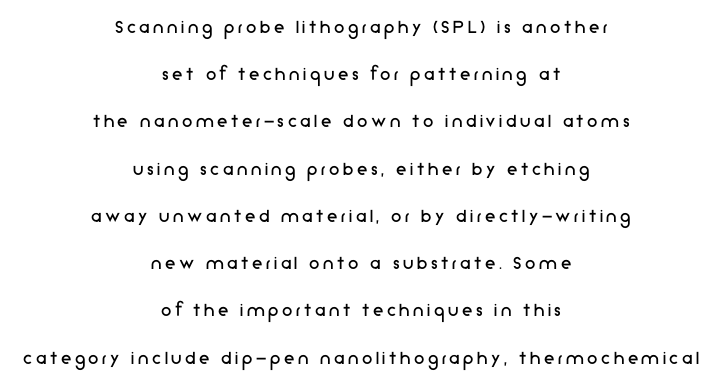
If you drew a line through each stem, it would be perfectly vertical. The typesetting does not lean heavy: it is not bold. The area under the type is left untouched. The rendering uses a large line-height, opening up the rows. Alignment: centered.
